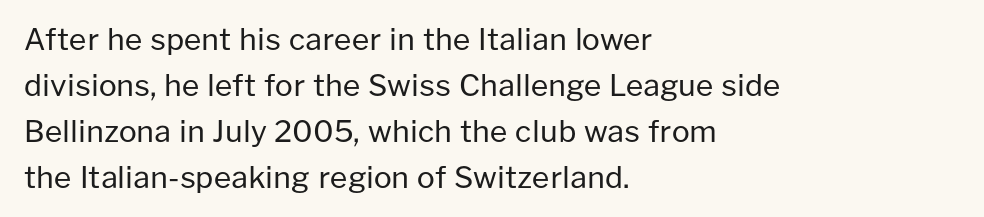
{"serif": "no", "italic": "no", "bold": "no", "weight": "regular", "width": "normal", "stroke_contrast": "low", "x_height": "medium", "monospaced": "no", "underline": "no", "align": "left", "line_spacing": "normal", "line_spacing_ratio": 1.53, "letter_spacing": "normal", "letter_spacing_em": 0.0, "glyph_px": 30}
